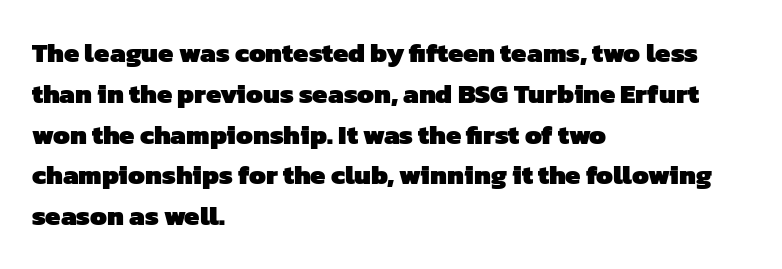
If you drew a ruler down the left edge, every line would touch it. Tracking value appears to be zero — textbook default spacing. In terms of weight, the rendering is a true, heavy bold. Horizontal bands of white between lines are of average thickness.
